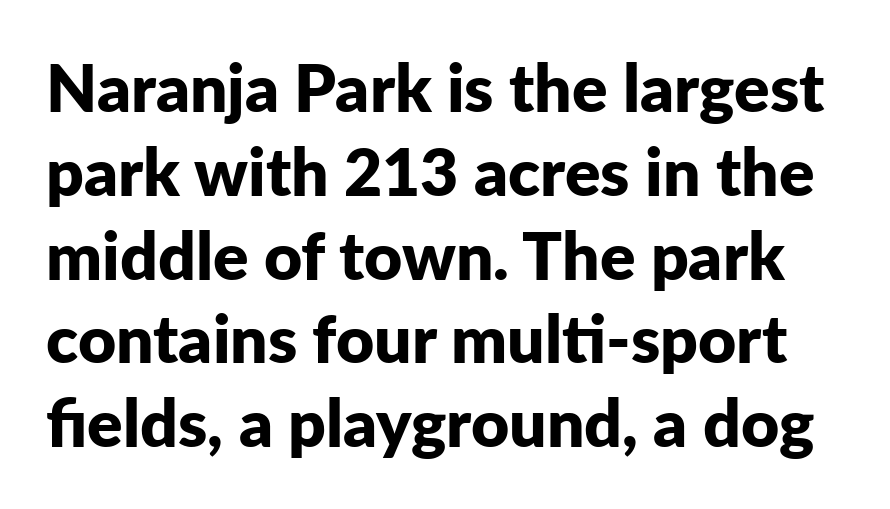
The string is rendered with underlining switched off. The designer went with a sans here, leaving each stem footless. Unlike italic type, these characters show no tilt at all. A typesetter would call this proportional, since set widths differ per character. Each new line begins a customary step beneath the previous one.
